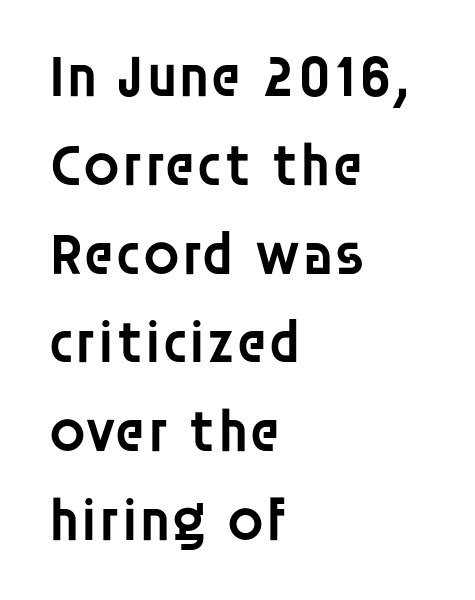
{"serif": "no", "italic": "no", "bold": "semi", "weight": "semibold", "width": "normal", "stroke_contrast": "low", "x_height": "large", "monospaced": "no", "underline": "no", "align": "left", "line_spacing": "normal", "line_spacing_ratio": 1.48, "letter_spacing": "normal", "letter_spacing_em": 0.0, "glyph_px": 60}
